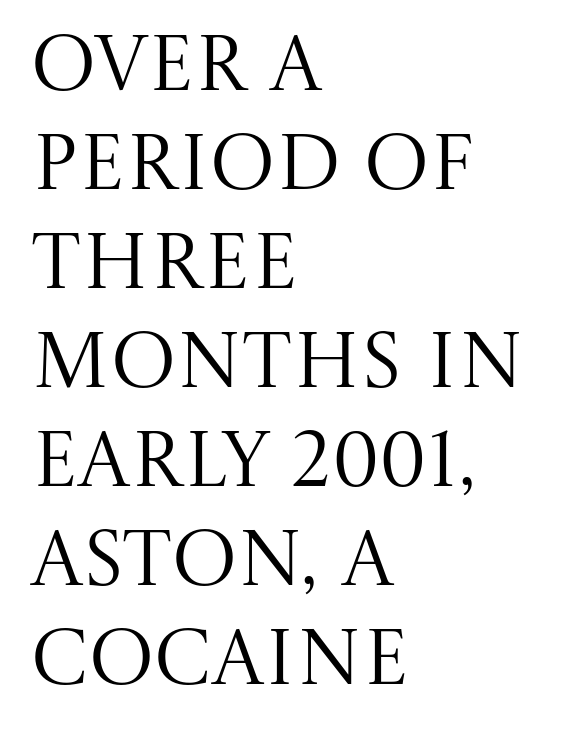
Does extra space separate the letters? No, they use regular spacing. Proportional: the letters do not fall into vertical columns. The characters are drawn with everyday or finer stroke widths. Does the lettering tilt? It doesn't — this is upright. Glance below the letters and you will spot only blank space.
